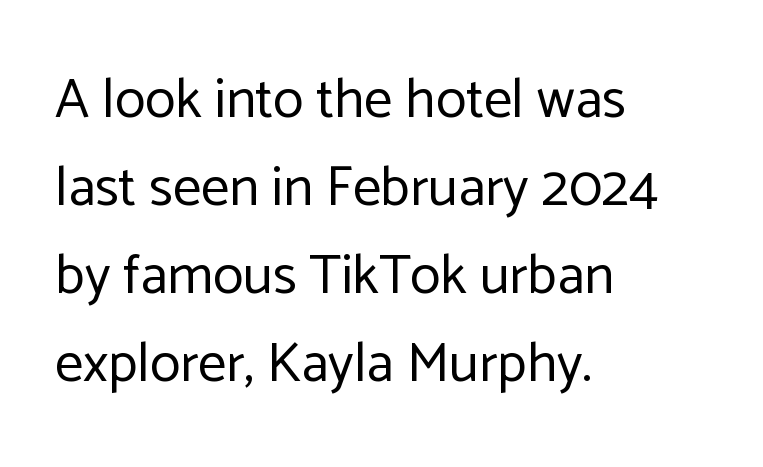
The image shows 56 px regular-weight sans-serif type, upright; set left-aligned, normal line spacing (1.57x), normal letter spacing, not underlined; low stroke contrast and a medium x-height.
